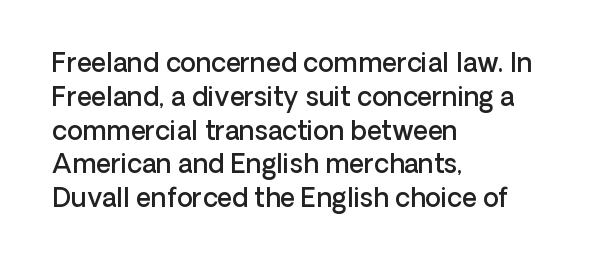
Look at the tracking — it's just the regular setting, nothing added. Line starts are locked; line ends wander. No word sits above an underline. The sample has been set in demibold, a notch under bold.
